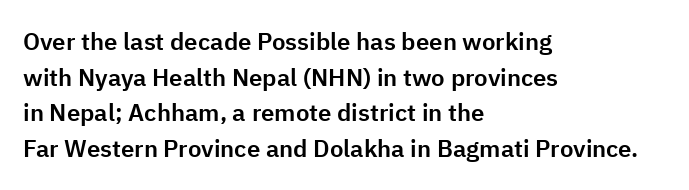
Q: Is the text italic (slanted)? A: No, it is upright.
Q: Is the text underlined? A: No.
Q: How is the paragraph aligned? A: Left-aligned.
Q: Is the spacing between letters normal or unusually wide? A: Normal.
Q: Is the spacing between lines tight, normal or loose? A: Normal.
